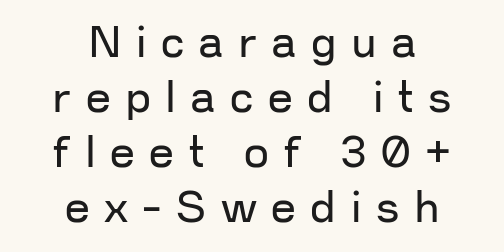
{"serif": "no", "italic": "no", "bold": "no", "weight": "regular", "width": "normal", "stroke_contrast": "low", "x_height": "medium", "monospaced": "no", "underline": "no", "align": "center", "line_spacing": "normal", "line_spacing_ratio": 1.25, "letter_spacing": "wide", "letter_spacing_em": 0.33, "glyph_px": 44}
